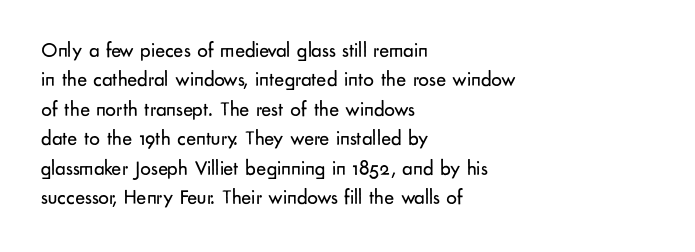
{"italic": "no", "bold": "no", "underline": "no", "align": "left", "line_spacing": "normal", "line_spacing_ratio": 1.4, "letter_spacing": "normal", "letter_spacing_em": 0.0, "glyph_px": 21}
